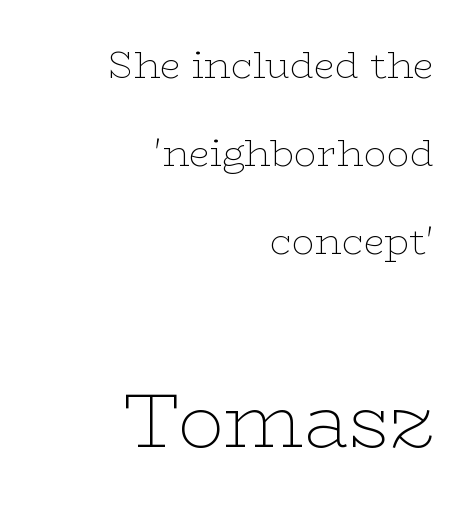
{"serif": "yes", "italic": "no", "bold": "no", "weight": "thin", "width": "wide", "stroke_contrast": "low", "x_height": "medium", "monospaced": "no", "underline": "no", "align": "right", "line_spacing": "loose", "line_spacing_ratio": 2.31, "letter_spacing": "normal", "letter_spacing_em": 0.0, "larger_block": "second", "size_ratio": 2.03, "glyph_px": 77}
